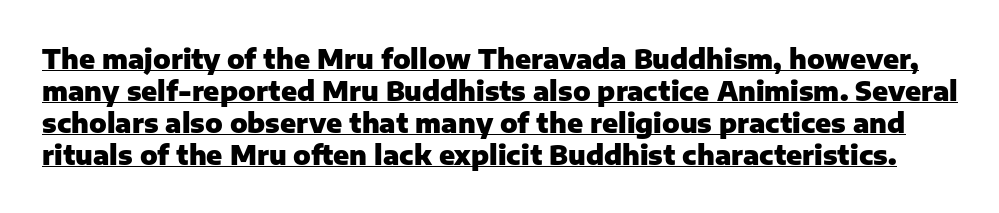
Q: Is the text bold? A: Yes.
Q: Is the text italic (slanted)? A: No, it is upright.
Q: Is the text underlined? A: Yes.
Q: Is the spacing between letters normal or unusually wide? A: Normal.
